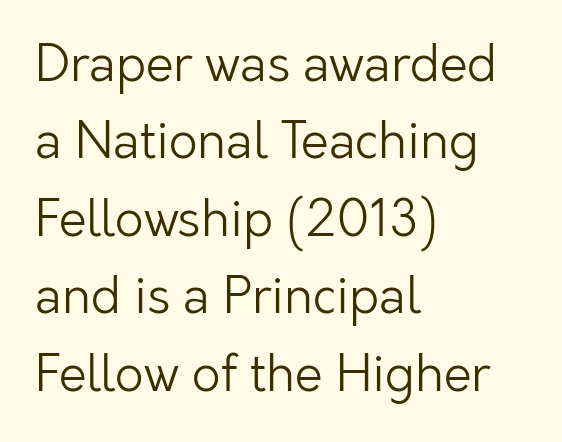
The image shows 50 px light sans-serif type, upright; set left-aligned, normal line spacing (1.55x), normal letter spacing, not underlined; low stroke contrast and a medium x-height.
